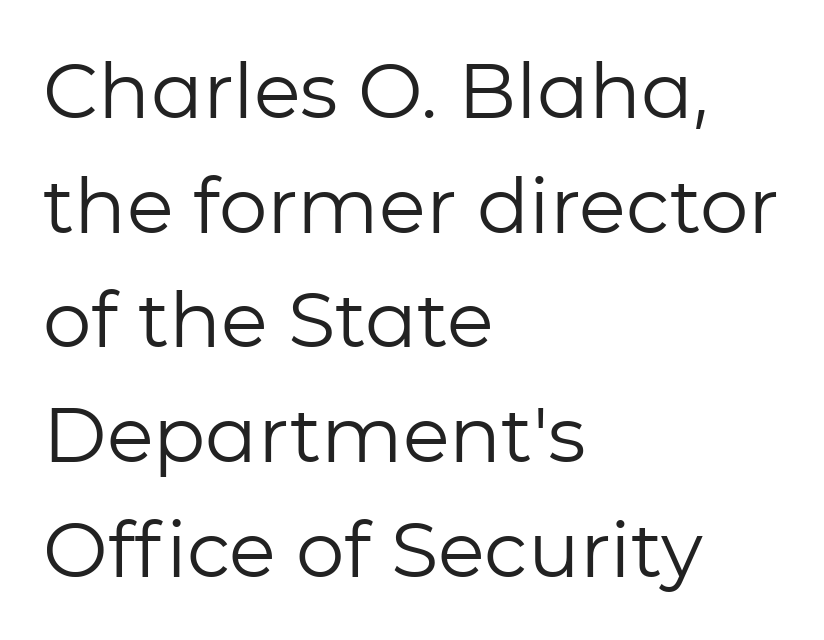
{"serif": "no", "italic": "no", "bold": "no", "weight": "regular", "width": "normal", "stroke_contrast": "low", "x_height": "medium", "monospaced": "no", "underline": "no", "align": "left", "line_spacing": "normal", "line_spacing_ratio": 1.49, "letter_spacing": "normal", "letter_spacing_em": 0.0, "glyph_px": 77}
